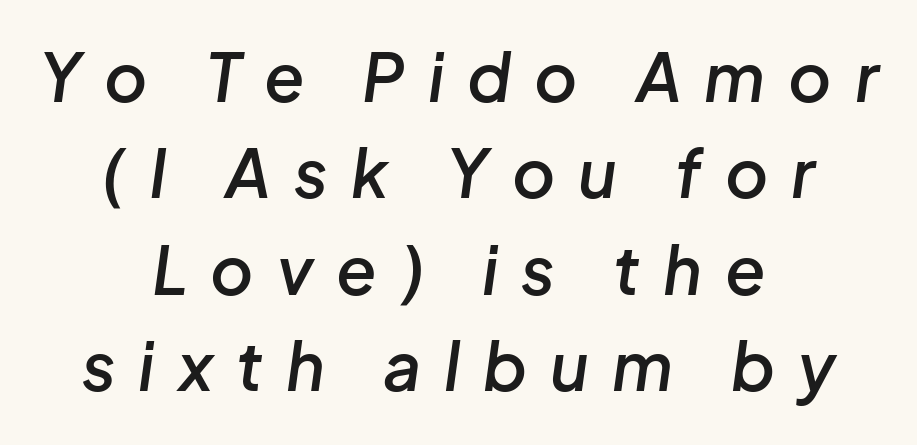
The image shows 66 px semibold type, italic (leaning right); set centered, normal line spacing (1.46x), unusually wide letter spacing (+0.35 em), not underlined; low stroke contrast and a medium x-height.
